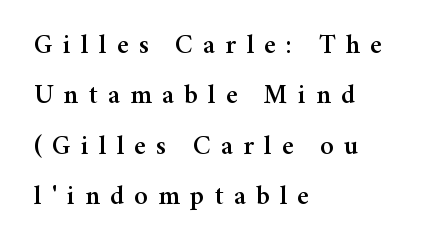
{"italic": "no", "underline": "no", "align": "left", "line_spacing_ratio": 1.87, "letter_spacing": "wide", "letter_spacing_em": 0.38, "glyph_px": 27}
